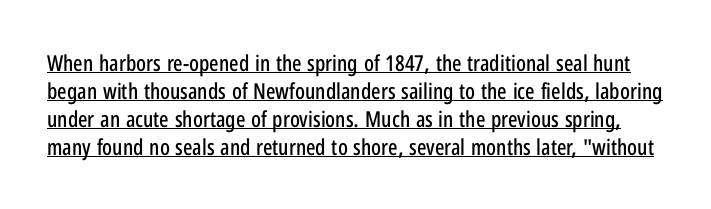
This is the regular roman posture of the typeface. In terms of leading, this rendering sits right in the middle. Students, observe the line beneath the letters — that is underlining. The line texture is even and compact thanks to regular tracking.
